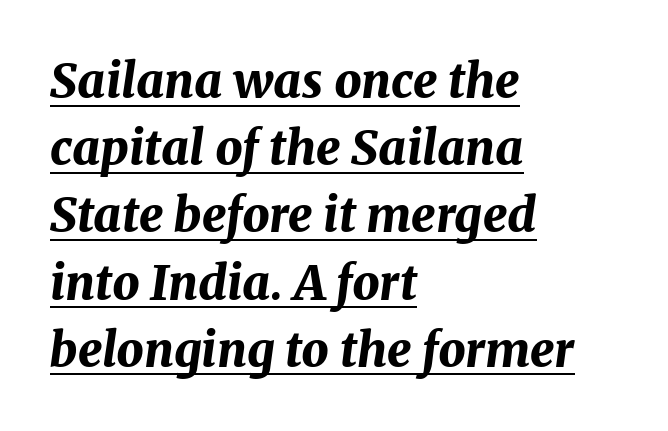
{"italic": "yes", "lean": "right", "slant_degrees": 8, "bold": "yes", "weight": "bold", "width": "normal", "stroke_contrast": "medium", "x_height": "medium", "monospaced": "no", "underline": "yes", "align": "left", "line_spacing": "normal", "line_spacing_ratio": 1.4, "letter_spacing": "normal", "letter_spacing_em": 0.0, "glyph_px": 48}
